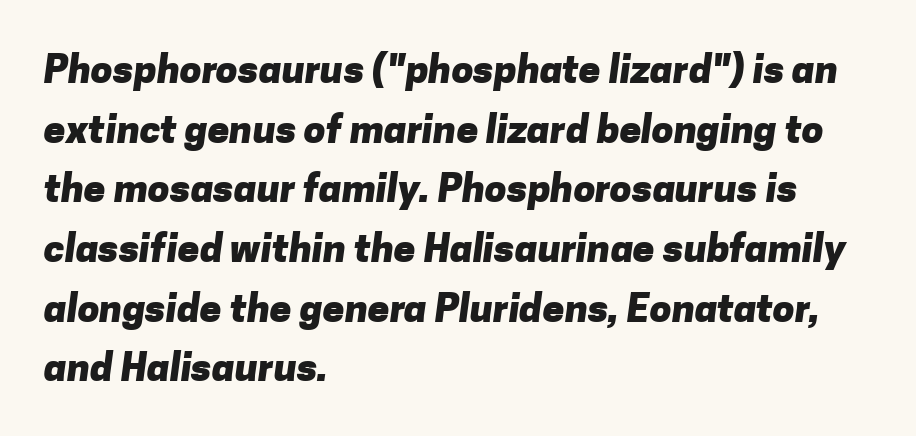
{"serif": "no", "bold": "yes", "weight": "heavy", "width": "normal", "stroke_contrast": "low", "x_height": "medium", "monospaced": "no", "underline": "no", "align": "left", "line_spacing": "normal", "line_spacing_ratio": 1.53, "letter_spacing": "normal", "letter_spacing_em": 0.0, "glyph_px": 39}
